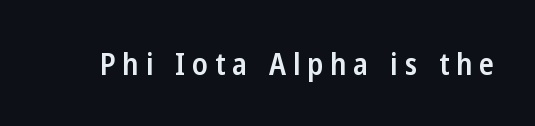
{"serif": "no", "italic": "no", "bold": "semi", "weight": "semibold", "width": "condensed", "stroke_contrast": "low", "x_height": "medium", "monospaced": "no", "underline": "no", "letter_spacing": "wide", "letter_spacing_em": 0.22, "glyph_px": 31}
